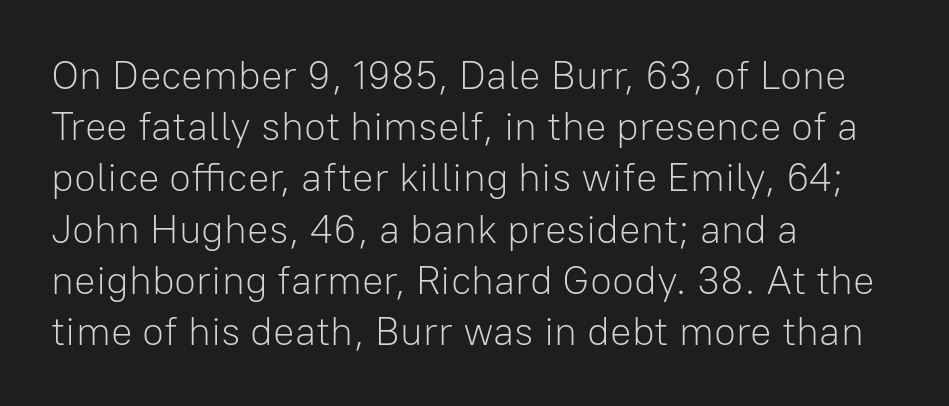
{"serif": "no", "italic": "no", "bold": "no", "weight": "light", "width": "normal", "stroke_contrast": "low", "x_height": "medium", "monospaced": "no", "underline": "no", "align": "left", "line_spacing": "normal", "line_spacing_ratio": 1.28, "letter_spacing": "normal", "letter_spacing_em": 0.0, "glyph_px": 40}
